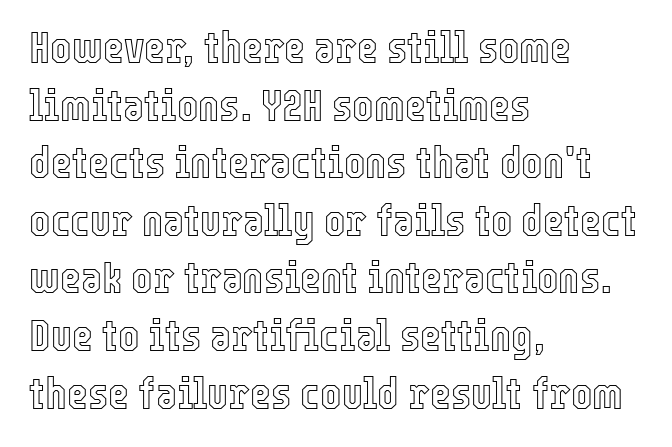
The image shows 45 px condensed type, upright; set left-aligned, normal line spacing (1.28x), normal letter spacing, not underlined; a medium x-height.
